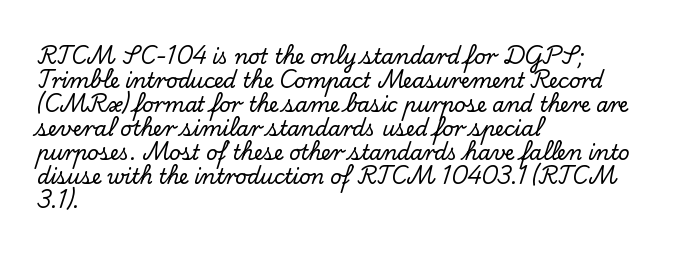
Q: Is the text italic (slanted)? A: Yes.
Q: Is the text underlined? A: No.
Q: How is the paragraph aligned? A: Left-aligned.
Q: Is the spacing between letters normal or unusually wide? A: Normal.
